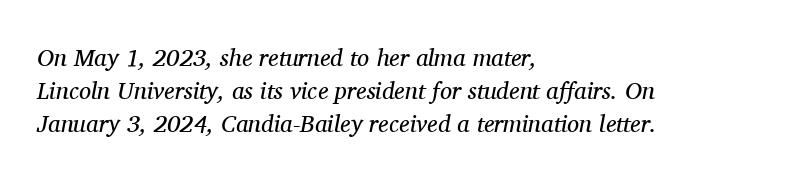
Q: Is the text bold? A: No.
Q: Is the text italic (slanted)? A: Yes, it leans right by about 11 degrees.
Q: Is the text underlined? A: No.
Q: How is the paragraph aligned? A: Left-aligned.
Q: Is the spacing between letters normal or unusually wide? A: Normal.
Q: Is the spacing between lines tight, normal or loose? A: Normal.
